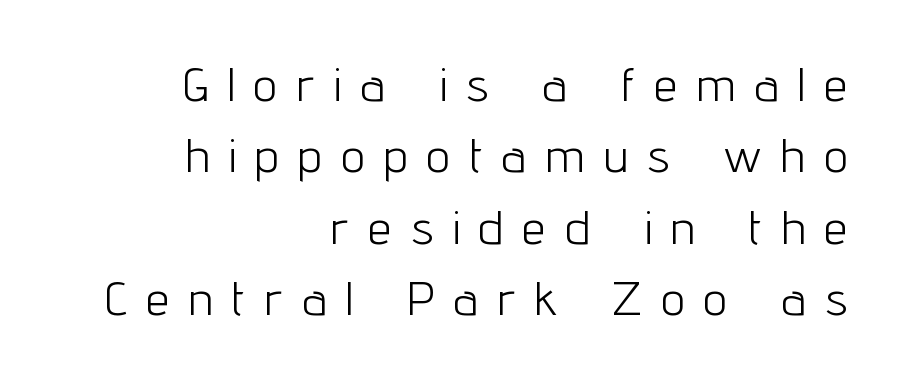
Q: Is the text bold? A: No.
Q: Is the text italic (slanted)? A: No, it is upright.
Q: Is the typeface a serif or a sans-serif typeface? A: Sans-serif.
Q: Is the text underlined? A: No.
Q: How is the paragraph aligned? A: Right-aligned.
Q: Is the spacing between letters normal or unusually wide? A: Unusually wide.
Q: Is the spacing between lines tight, normal or loose? A: Normal.
Q: Width (condensed, normal, or wide)? A: Condensed.
Q: Stroke contrast? A: Low.
Q: x-height? A: Medium.
Q: Monospaced? A: No.
